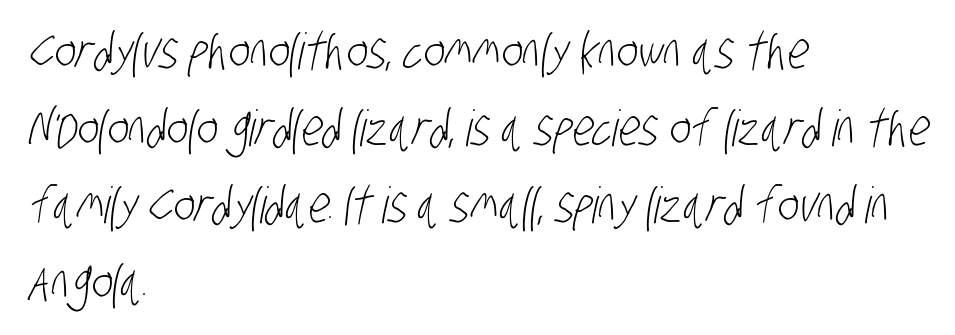
{"serif": "no", "bold": "no", "weight": "light", "width": "condensed", "stroke_contrast": "low", "x_height": "large", "monospaced": "no", "underline": "no", "align": "left", "line_spacing": "normal", "line_spacing_ratio": 1.54, "letter_spacing": "normal", "letter_spacing_em": 0.0, "glyph_px": 50}
